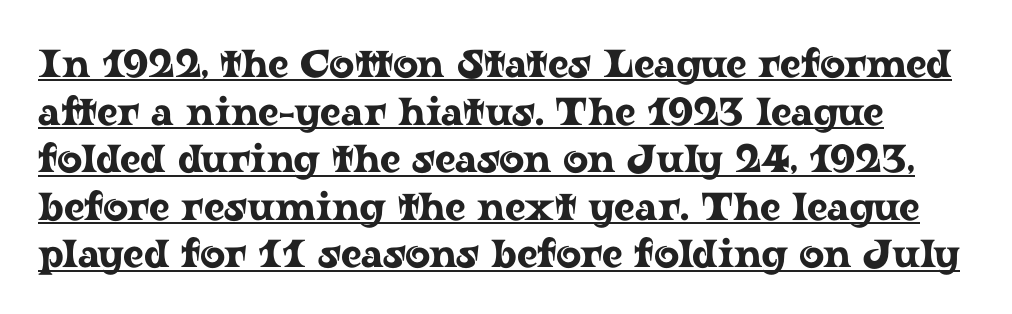
The image shows 39 px wide serif type, upright; set line spacing 1.22x, normal letter spacing, underlined; low stroke contrast and a medium x-height.
